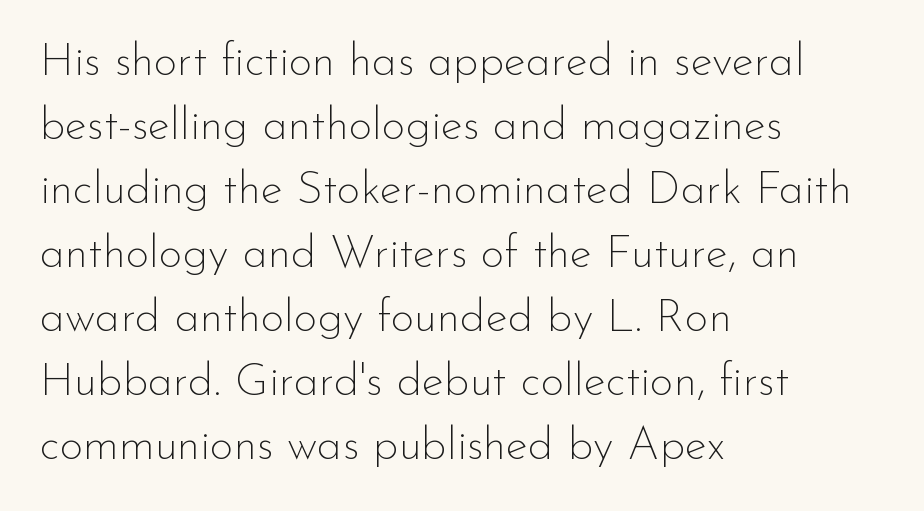
The passage is arranged the way most books set body copy — flush left. Stems and bowls with no extra thickness — not bold. Looks like regular typesetting: each glyph gets only the width it needs. Each row of text sits above clean, open space.
